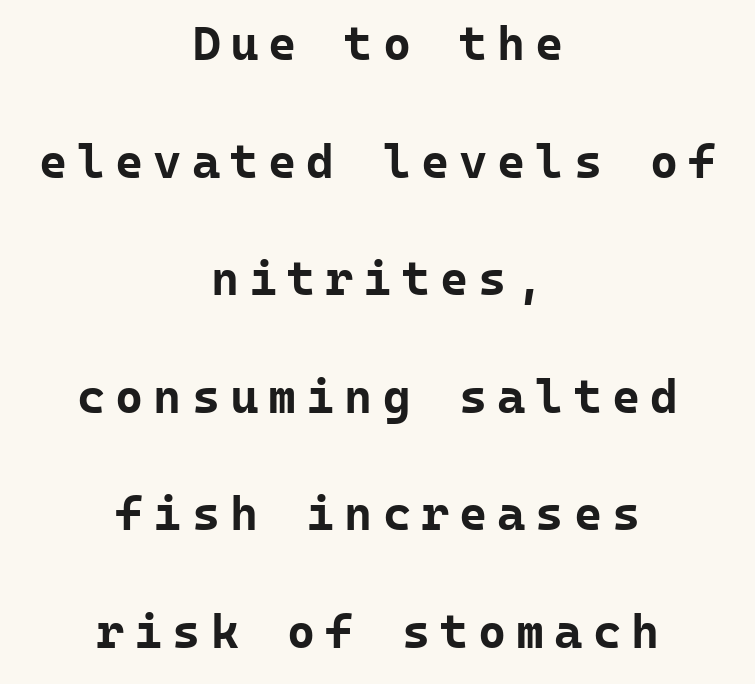
The image shows 48 px bold sans-serif type, upright, monospaced; set centered, loose line spacing (2.45x), unusually wide letter spacing (+0.21 em), not underlined; low stroke contrast and a medium x-height.
